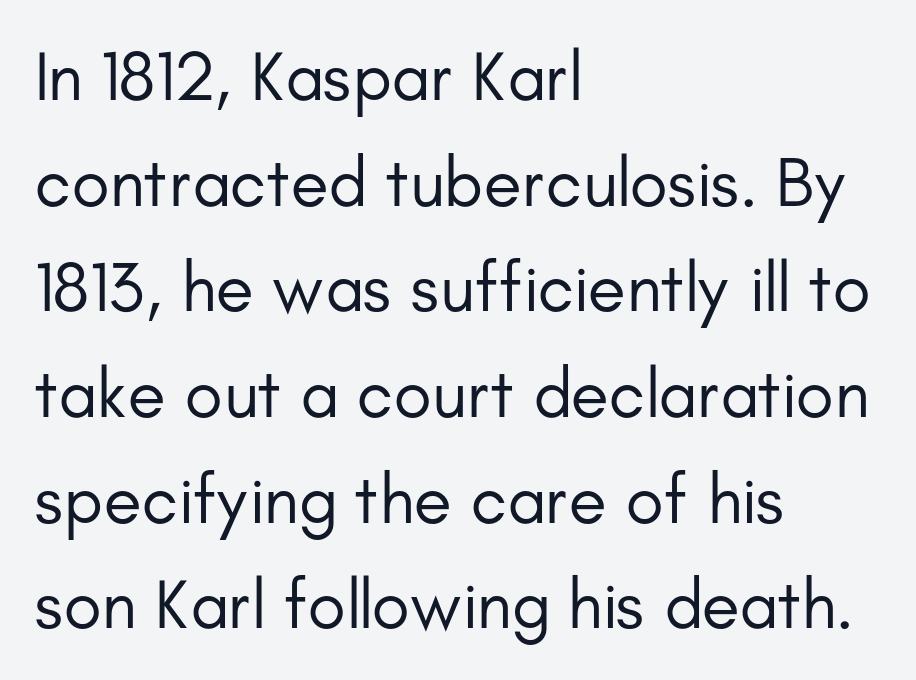
Q: Is the text bold? A: No.
Q: Is the text italic (slanted)? A: No, it is upright.
Q: Is the typeface a serif or a sans-serif typeface? A: Sans-serif.
Q: Is the text underlined? A: No.
Q: How is the paragraph aligned? A: Left-aligned.
Q: Is the spacing between letters normal or unusually wide? A: Normal.
Q: Is the spacing between lines tight, normal or loose? A: Normal.
Q: Width (condensed, normal, or wide)? A: Normal.
Q: Stroke contrast? A: Low.
Q: x-height? A: Small.
Q: Monospaced? A: No.
